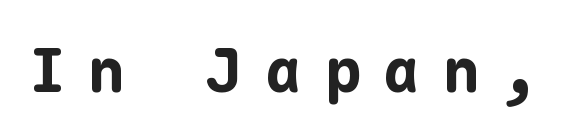
{"serif": "no", "italic": "no", "bold": "yes", "weight": "bold", "width": "normal", "stroke_contrast": "low", "x_height": "medium", "monospaced": "yes", "underline": "no", "letter_spacing": "wide", "letter_spacing_em": 0.37, "glyph_px": 61}
